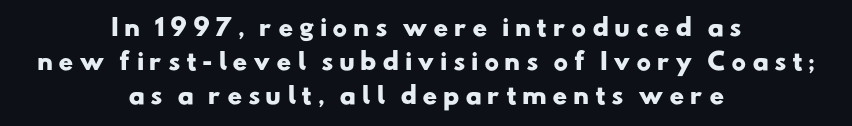
The image shows 23 px bold type; set centered, normal line spacing (1.47x), unusually wide letter spacing (+0.23 em), not underlined.
